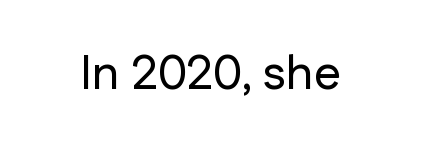
{"serif": "no", "italic": "no", "width": "normal", "stroke_contrast": "low", "x_height": "medium", "monospaced": "no", "underline": "no", "letter_spacing": "normal", "letter_spacing_em": 0.0, "glyph_px": 48}
